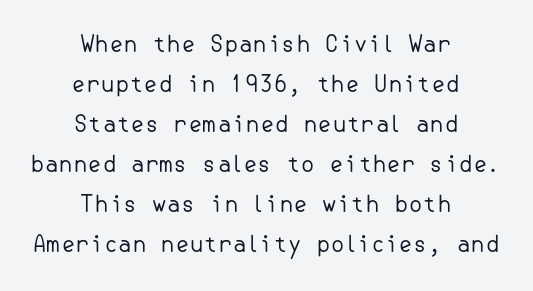
Spacing between characters is what you'd get straight out of the box. Ink coverage per letter is moderate at most. This rendering features lettering with no underline. A typesetter would mark this as roman, not italic. In CSS terms this would be text-align: center.
